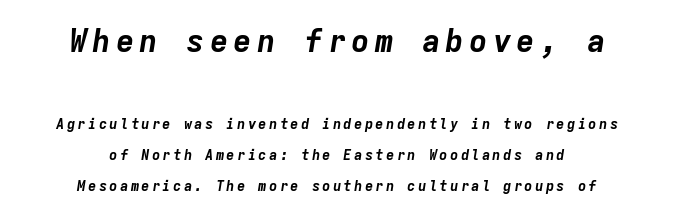
{"italic": "yes", "lean": "right", "slant_degrees": 9, "bold": "yes", "weight": "bold", "width": "normal", "stroke_contrast": "low", "x_height": "medium", "monospaced": "yes", "underline": "no", "align": "center", "line_spacing": "loose", "line_spacing_ratio": 2.2, "larger_block": "first", "size_ratio": 2.21, "glyph_px": 31}
